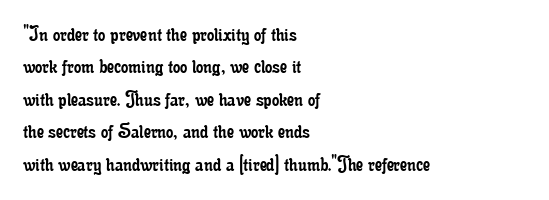
{"italic": "no", "bold": "no", "underline": "no", "align": "left", "line_spacing": "normal", "line_spacing_ratio": 1.41, "letter_spacing": "normal", "letter_spacing_em": 0.0, "glyph_px": 23}
